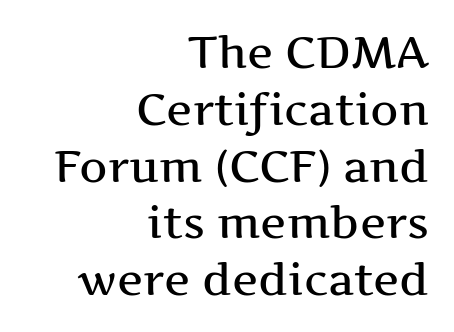
{"serif": "yes", "italic": "no", "width": "wide", "stroke_contrast": "medium", "x_height": "medium", "monospaced": "no", "underline": "no", "align": "right", "line_spacing": "normal", "line_spacing_ratio": 1.29, "letter_spacing": "normal", "letter_spacing_em": 0.0, "glyph_px": 44}
